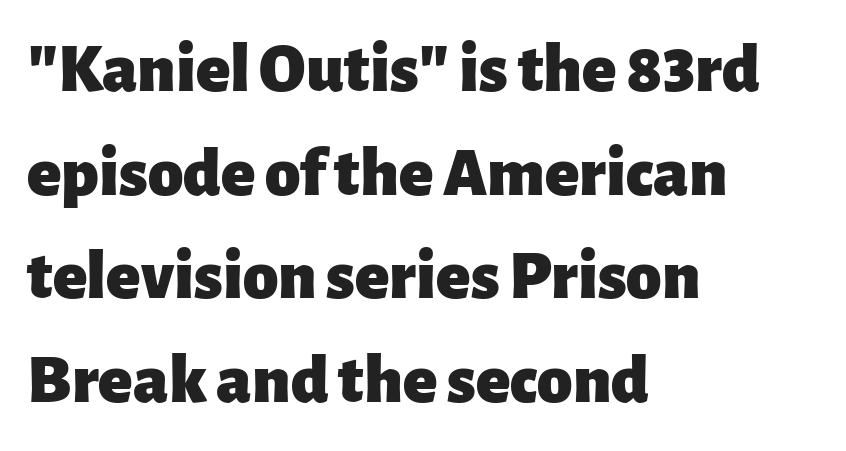
{"serif": "no", "italic": "no", "bold": "yes", "weight": "heavy", "width": "normal", "stroke_contrast": "low", "x_height": "medium", "monospaced": "no", "underline": "no", "align": "left", "line_spacing": "normal", "line_spacing_ratio": 1.46, "letter_spacing": "normal", "letter_spacing_em": 0.0, "glyph_px": 71}
